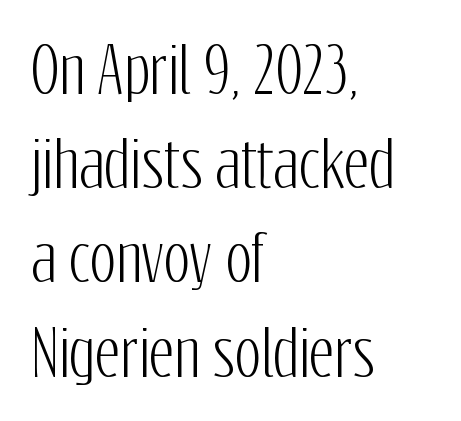
{"serif": "no", "italic": "no", "width": "condensed", "stroke_contrast": "low", "x_height": "medium", "monospaced": "no", "underline": "no", "align": "left", "line_spacing": "normal", "line_spacing_ratio": 1.52, "letter_spacing": "normal", "letter_spacing_em": 0.0, "glyph_px": 62}
